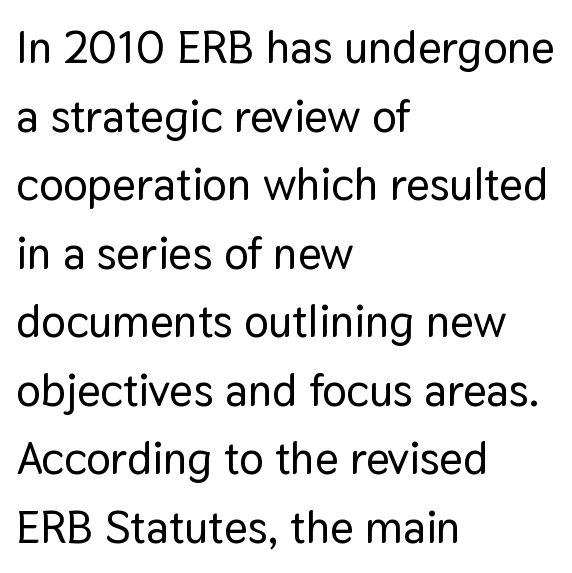
The image shows 46 px sans-serif type, upright; set left-aligned, normal line spacing (1.49x), normal letter spacing, not underlined; low stroke contrast and a medium x-height.
